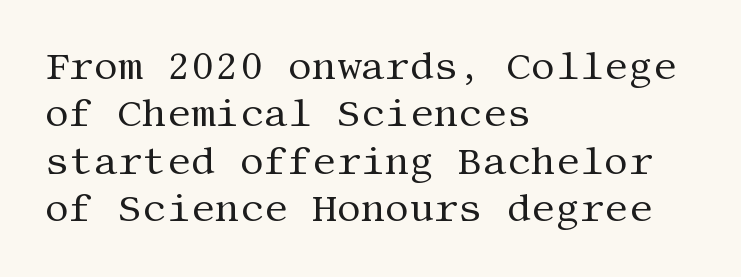
Q: Is the text bold? A: No.
Q: Is the text italic (slanted)? A: No, it is upright.
Q: Is the typeface a serif or a sans-serif typeface? A: Serif.
Q: Is the text underlined? A: No.
Q: How is the paragraph aligned? A: Left-aligned.
Q: Is the spacing between letters normal or unusually wide? A: Normal.
Q: Is the spacing between lines tight, normal or loose? A: Normal.
Q: Width (condensed, normal, or wide)? A: Normal.
Q: Stroke contrast? A: Medium.
Q: x-height? A: Large.
